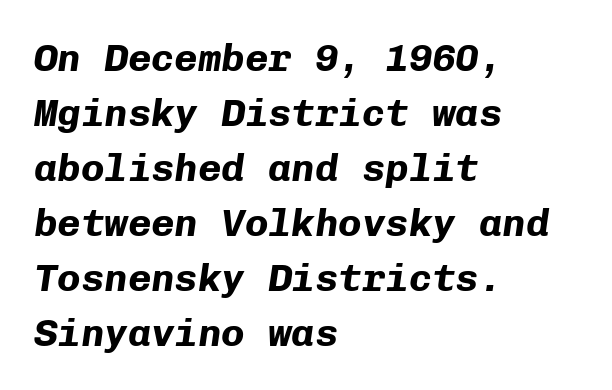
Q: Is the text bold? A: Yes.
Q: Is the text italic (slanted)? A: Yes, it leans right by about 8 degrees.
Q: Is the text underlined? A: No.
Q: How is the paragraph aligned? A: Left-aligned.
Q: Is the spacing between letters normal or unusually wide? A: Normal.
Q: Is the spacing between lines tight, normal or loose? A: Normal.
Q: Width (condensed, normal, or wide)? A: Normal.
Q: Stroke contrast? A: Low.
Q: x-height? A: Medium.
Q: Monospaced? A: Yes.
